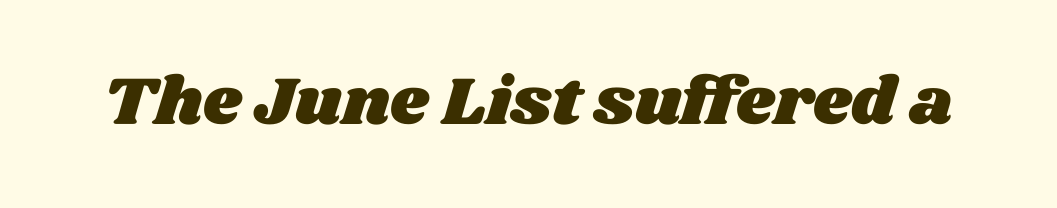
Do the characters align in a grid? No, the font is proportional. Tracking value appears to be zero — textbook default spacing. Check under the words: just untouched page.
